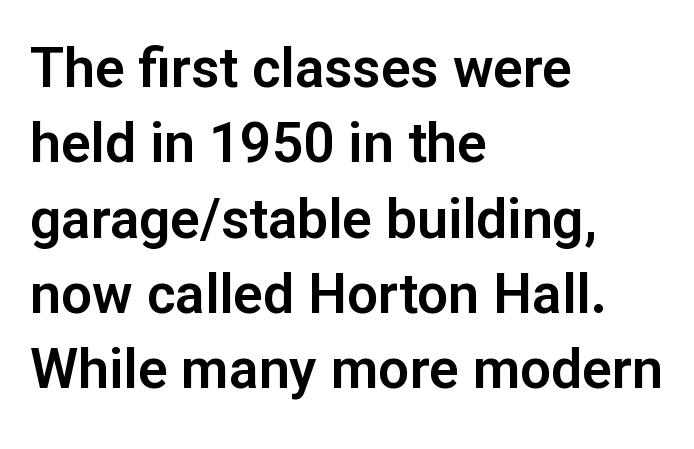
The image shows 55 px sans-serif type, upright; set left-aligned, normal line spacing (1.37x), normal letter spacing, not underlined; low stroke contrast and a medium x-height.
